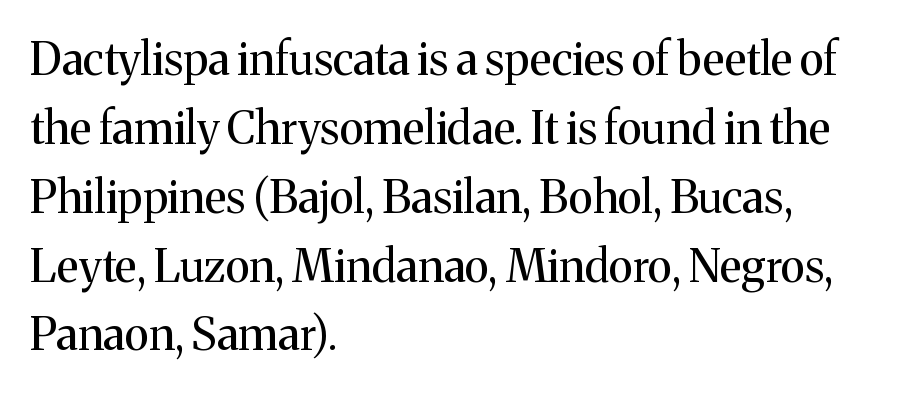
{"serif": "yes", "italic": "no", "bold": "no", "weight": "regular", "width": "normal", "stroke_contrast": "medium", "x_height": "medium", "monospaced": "no", "underline": "no", "align": "left", "line_spacing": "normal", "line_spacing_ratio": 1.53, "letter_spacing": "normal", "letter_spacing_em": 0.0, "glyph_px": 45}
